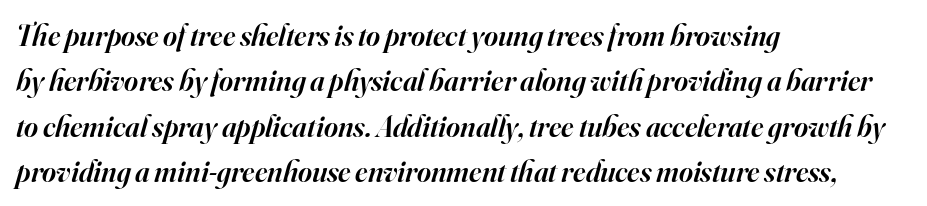
Q: Is the text bold? A: Semi-bold.
Q: Is the text italic (slanted)? A: Yes, it leans right by about 16 degrees.
Q: Is the typeface a serif or a sans-serif typeface? A: Serif.
Q: Is the text underlined? A: No.
Q: How is the paragraph aligned? A: Left-aligned.
Q: Is the spacing between letters normal or unusually wide? A: Normal.
Q: Is the spacing between lines tight, normal or loose? A: Normal.
Q: Width (condensed, normal, or wide)? A: Normal.
Q: Stroke contrast? A: High.
Q: x-height? A: Small.
Q: Monospaced? A: No.
